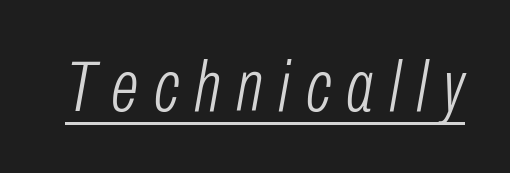
{"italic": "yes", "lean": "right", "slant_degrees": 10, "bold": "no", "weight": "light", "width": "condensed", "stroke_contrast": "low", "x_height": "medium", "monospaced": "no", "underline": "yes", "letter_spacing": "wide", "letter_spacing_em": 0.21, "glyph_px": 73}
